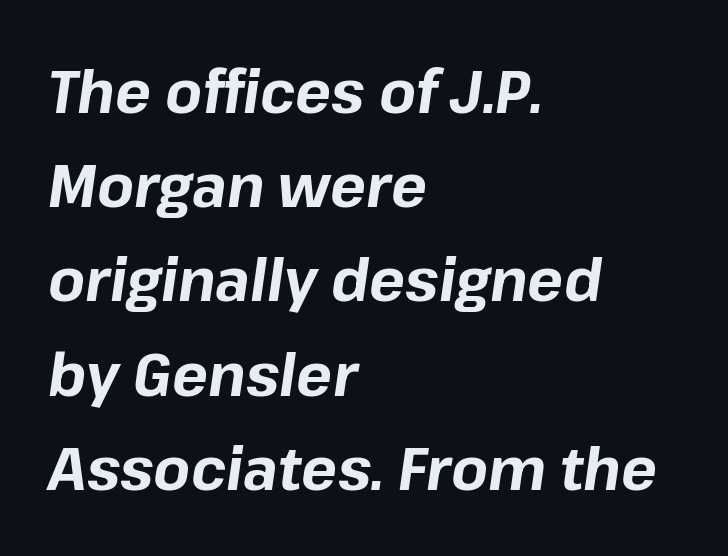
The image shows 60 px bold type, italic (leaning right); set left-aligned, normal line spacing (1.57x), normal letter spacing, not underlined; low stroke contrast and a medium x-height.
